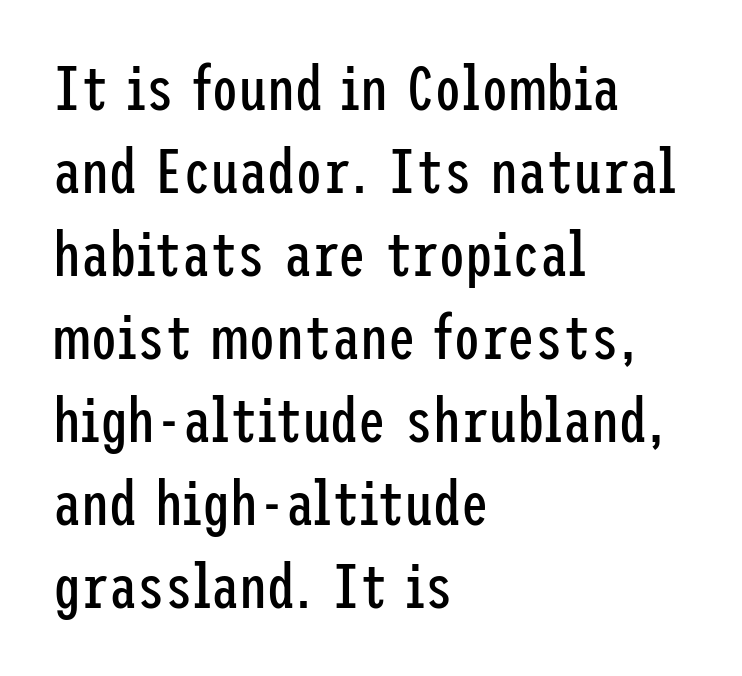
Is this a sans? Yes — the strokes have no serifs. Layout note: lines flush left. Rule under the text: the space is simply empty. It's the straight-up-and-down kind of type. The line-height multiplier appears to be the usual default.
